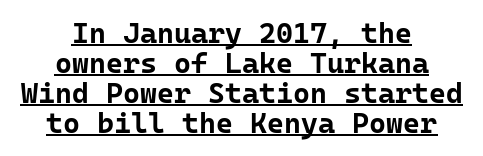
Q: Is the text bold? A: Yes.
Q: Is the text italic (slanted)? A: No, it is upright.
Q: Is the typeface a serif or a sans-serif typeface? A: Sans-serif.
Q: Is the text underlined? A: Yes.
Q: How is the paragraph aligned? A: Centered.
Q: Is the spacing between letters normal or unusually wide? A: Normal.
Q: Is the spacing between lines tight, normal or loose? A: Tight.
Q: Width (condensed, normal, or wide)? A: Normal.
Q: Stroke contrast? A: Low.
Q: x-height? A: Medium.
Q: Monospaced? A: Yes.
